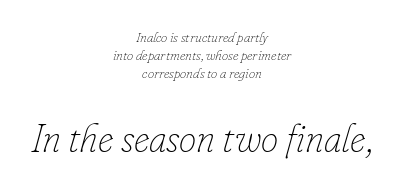
Q: Is the text bold? A: No.
Q: Is the text italic (slanted)? A: Yes, it leans right by about 16 degrees.
Q: Is the text underlined? A: No.
Q: How is the paragraph aligned? A: Centered.
Q: Is the spacing between letters normal or unusually wide? A: Normal.
Q: Is the spacing between lines tight, normal or loose? A: Normal.
Q: Which block of text is set in a larger size, the first (top) or the second (bottom)? A: The second (bottom) one.
Q: Width (condensed, normal, or wide)? A: Normal.
Q: Stroke contrast? A: Low.
Q: x-height? A: Small.
Q: Monospaced? A: No.
